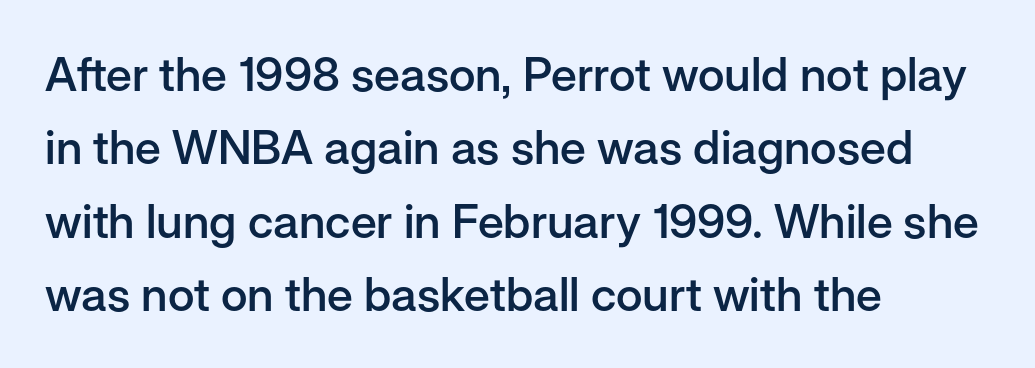
Think of a printed novel: that variable character pitch is what you see here. Is there much room between lines? A standard amount, neither cramped nor airy. A typesetter would mark this as roman, not italic. In terms of letterspacing, this is plain default setting.
